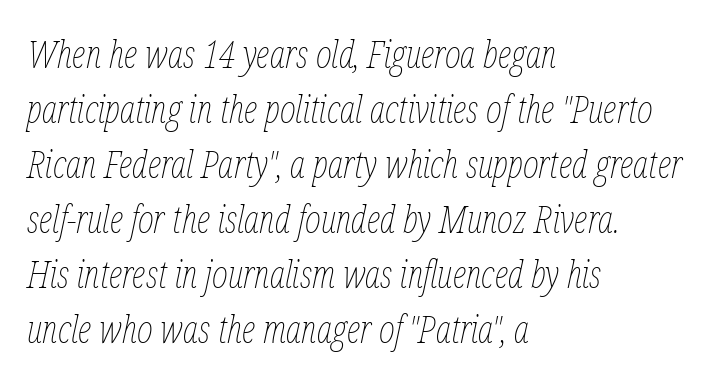
{"italic": "yes", "lean": "right", "slant_degrees": 12, "bold": "no", "weight": "thin", "width": "condensed", "stroke_contrast": "low", "x_height": "medium", "monospaced": "no", "underline": "no", "align": "left", "line_spacing": "normal", "line_spacing_ratio": 1.45, "letter_spacing": "normal", "letter_spacing_em": 0.0, "glyph_px": 38}
